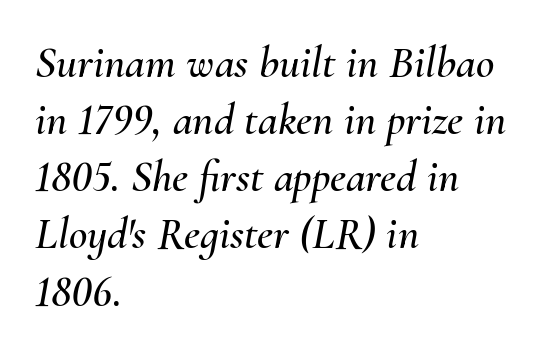
{"italic": "yes", "lean": "right", "slant_degrees": 10, "width": "normal", "stroke_contrast": "medium", "x_height": "small", "monospaced": "no", "underline": "no", "align": "left", "line_spacing": "normal", "line_spacing_ratio": 1.27, "letter_spacing": "normal", "letter_spacing_em": 0.0, "glyph_px": 45}
